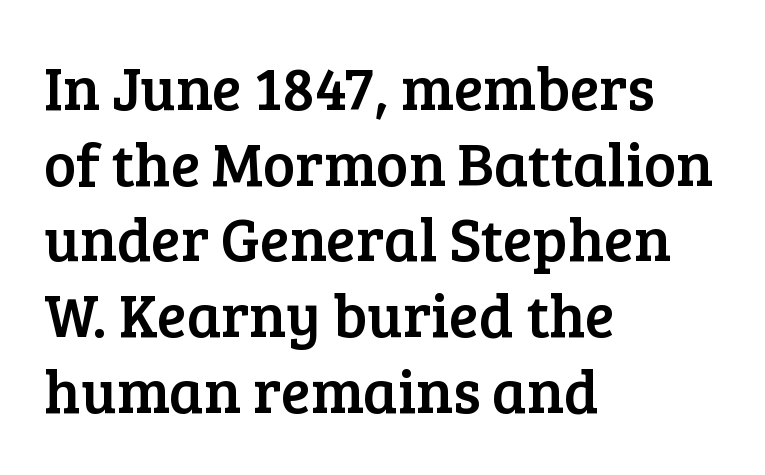
The image shows 61 px serif type, upright; set left-aligned, line spacing 1.24x, normal letter spacing, not underlined; low stroke contrast and a medium x-height.
